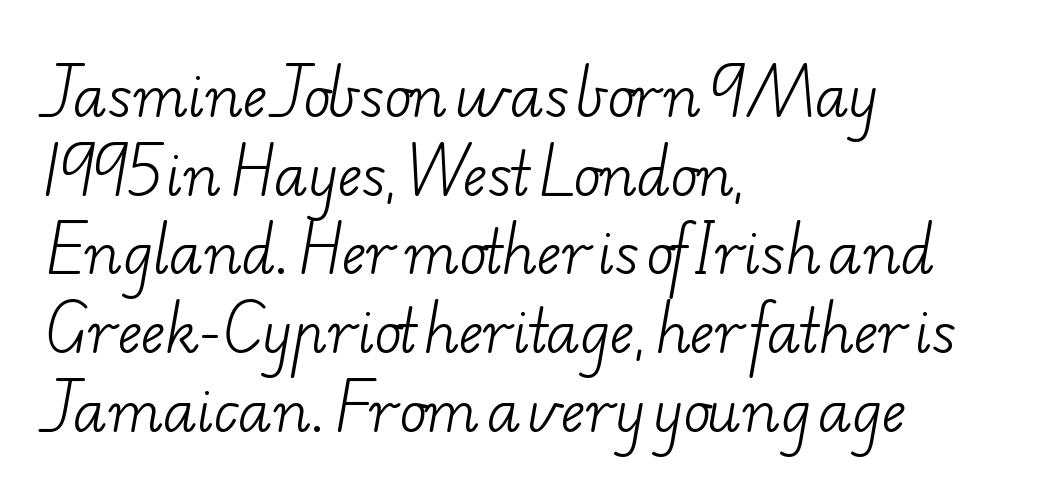
Weight: regular or lighter. Check the space under the baseline: it is left empty. Students, observe: this is what conventionally led text looks like. Serifs: yes, visible at the terminals of the letterforms.
